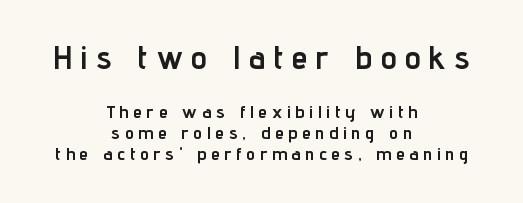
{"serif": "no", "italic": "no", "bold": "yes", "weight": "semibold", "width": "condensed", "stroke_contrast": "low", "x_height": "medium", "monospaced": "no", "underline": "no", "align": "center", "line_spacing": "tight", "line_spacing_ratio": 1.15, "letter_spacing": "wide", "letter_spacing_em": 0.27, "larger_block": "first", "size_ratio": 1.78, "glyph_px": 32}
